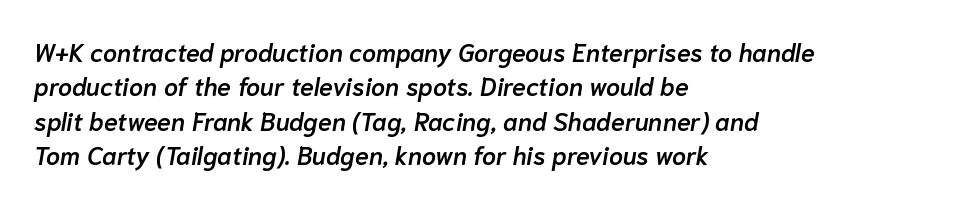
Q: Is the text bold? A: Semi-bold.
Q: Is the text italic (slanted)? A: Yes, it leans right by about 10 degrees.
Q: Is the text underlined? A: No.
Q: How is the paragraph aligned? A: Left-aligned.
Q: Is the spacing between letters normal or unusually wide? A: Normal.
Q: Is the spacing between lines tight, normal or loose? A: Normal.
